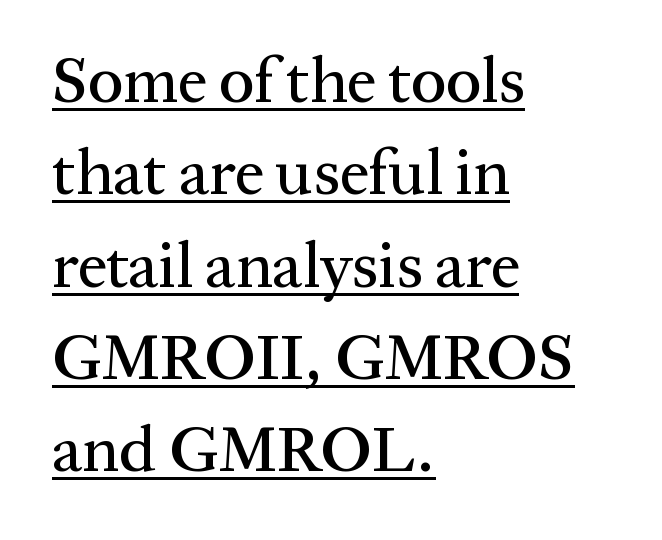
{"serif": "yes", "italic": "no", "width": "normal", "stroke_contrast": "medium", "x_height": "medium", "monospaced": "no", "underline": "yes", "align": "left", "line_spacing": "normal", "line_spacing_ratio": 1.42, "letter_spacing": "normal", "letter_spacing_em": 0.0, "glyph_px": 65}
